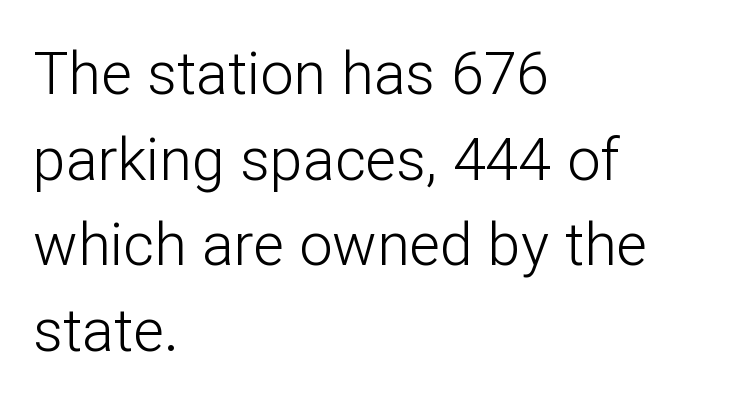
Each line starts at the same left margin while the right side varies. Nobody drew a line under any word here. The gaps between neighbouring characters are ordinary and unremarkable. The letters stand straight up with perfectly vertical stems. Stems here are at most as thick as an everyday book face.
